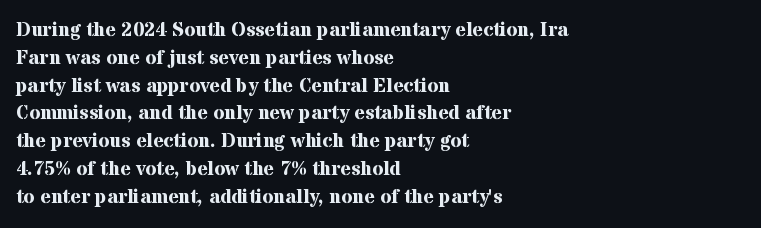
Q: Is the text bold? A: Yes.
Q: Is the text italic (slanted)? A: No, it is upright.
Q: Is the text underlined? A: No.
Q: How is the paragraph aligned? A: Left-aligned.
Q: Is the spacing between letters normal or unusually wide? A: Normal.
Q: Is the spacing between lines tight, normal or loose? A: Normal.
